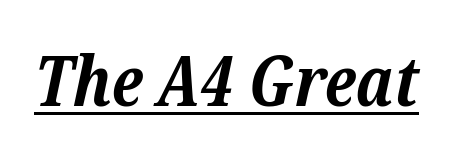
Q: Is the text bold? A: Yes.
Q: Is the text italic (slanted)? A: Yes, it leans right by about 12 degrees.
Q: Is the typeface a serif or a sans-serif typeface? A: Serif.
Q: Is the text underlined? A: Yes.
Q: Is the spacing between letters normal or unusually wide? A: Normal.
Q: Width (condensed, normal, or wide)? A: Normal.
Q: Stroke contrast? A: Low.
Q: x-height? A: Medium.
Q: Monospaced? A: No.
